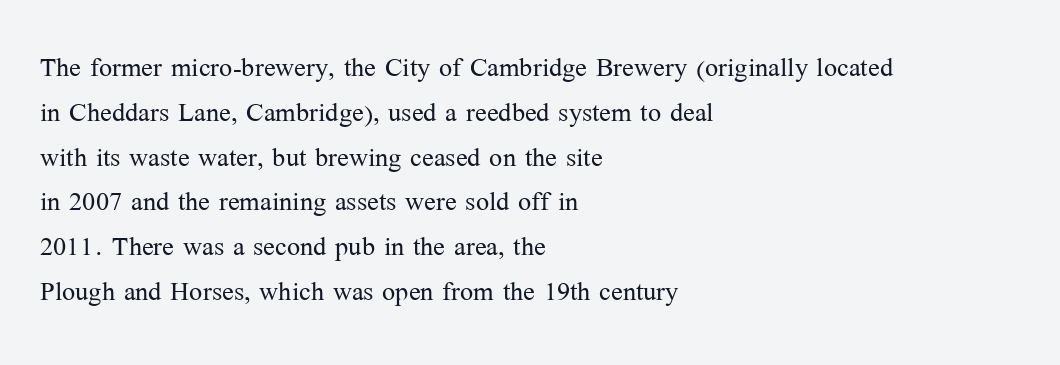
Q: Is the text bold? A: No.
Q: Is the text italic (slanted)? A: No, it is upright.
Q: Is the typeface a serif or a sans-serif typeface? A: Serif.
Q: Is the text underlined? A: No.
Q: How is the paragraph aligned? A: Left-aligned.
Q: Is the spacing between letters normal or unusually wide? A: Normal.
Q: Is the spacing between lines tight, normal or loose? A: Normal.
Q: Width (condensed, normal, or wide)? A: Normal.
Q: Stroke contrast? A: Medium.
Q: x-height? A: Medium.
Q: Monospaced? A: No.
